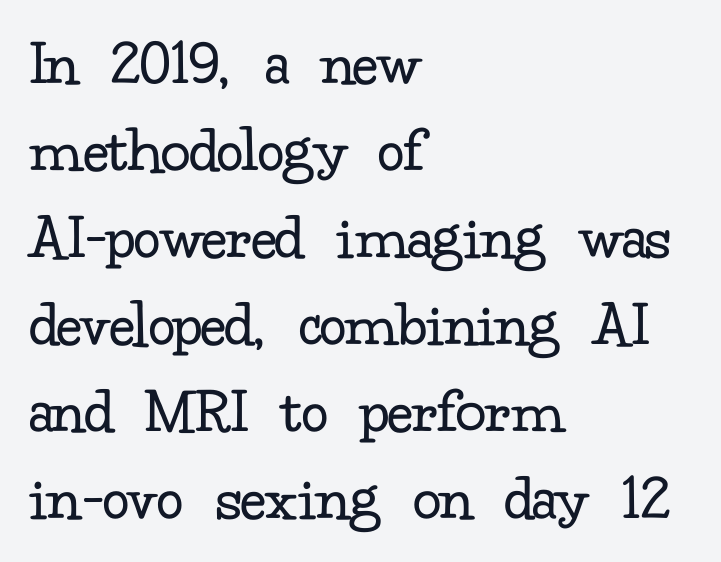
Q: Is the text bold? A: No.
Q: Is the text italic (slanted)? A: No, it is upright.
Q: Is the typeface a serif or a sans-serif typeface? A: Serif.
Q: Is the text underlined? A: No.
Q: How is the paragraph aligned? A: Left-aligned.
Q: Is the spacing between letters normal or unusually wide? A: Normal.
Q: Is the spacing between lines tight, normal or loose? A: Normal.
Q: Width (condensed, normal, or wide)? A: Normal.
Q: Stroke contrast? A: Low.
Q: x-height? A: Small.
Q: Monospaced? A: No.
